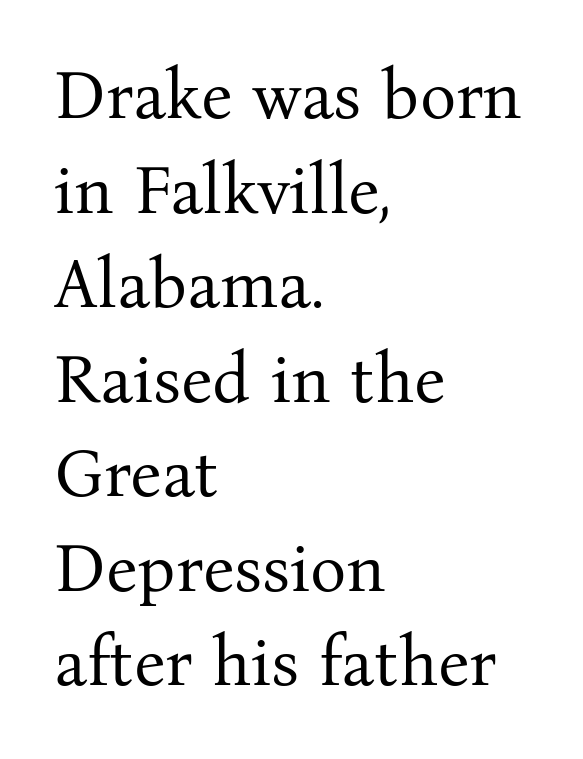
Q: Is the text bold? A: No.
Q: Is the text italic (slanted)? A: No, it is upright.
Q: Is the typeface a serif or a sans-serif typeface? A: Serif.
Q: Is the text underlined? A: No.
Q: How is the paragraph aligned? A: Left-aligned.
Q: Is the spacing between letters normal or unusually wide? A: Normal.
Q: Is the spacing between lines tight, normal or loose? A: Normal.
Q: Width (condensed, normal, or wide)? A: Normal.
Q: Stroke contrast? A: Medium.
Q: x-height? A: Medium.
Q: Monospaced? A: No.
